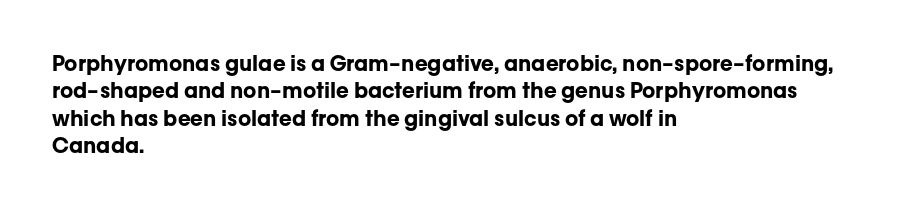
The image shows 21 px bold type, upright; set left-aligned, normal line spacing (1.3x), normal letter spacing, not underlined.
